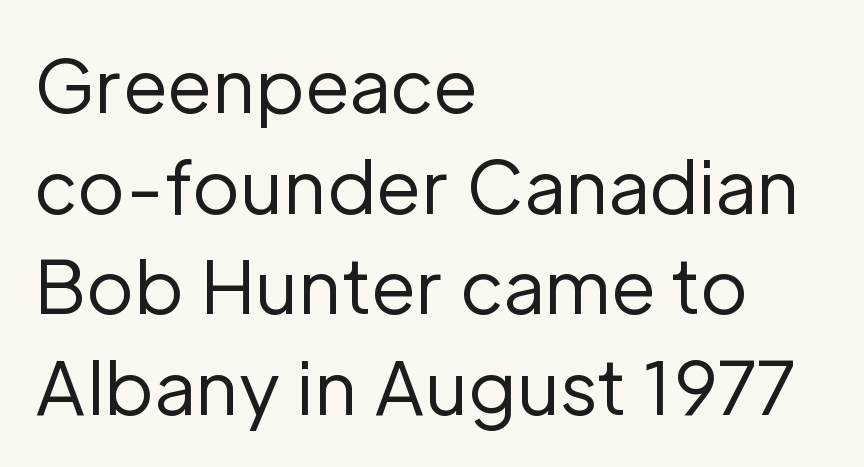
Q: Is the text bold? A: No.
Q: Is the text italic (slanted)? A: No, it is upright.
Q: Is the typeface a serif or a sans-serif typeface? A: Sans-serif.
Q: Is the text underlined? A: No.
Q: How is the paragraph aligned? A: Left-aligned.
Q: Is the spacing between letters normal or unusually wide? A: Normal.
Q: Is the spacing between lines tight, normal or loose? A: Normal.
Q: Width (condensed, normal, or wide)? A: Normal.
Q: Stroke contrast? A: Low.
Q: x-height? A: Medium.
Q: Monospaced? A: No.
